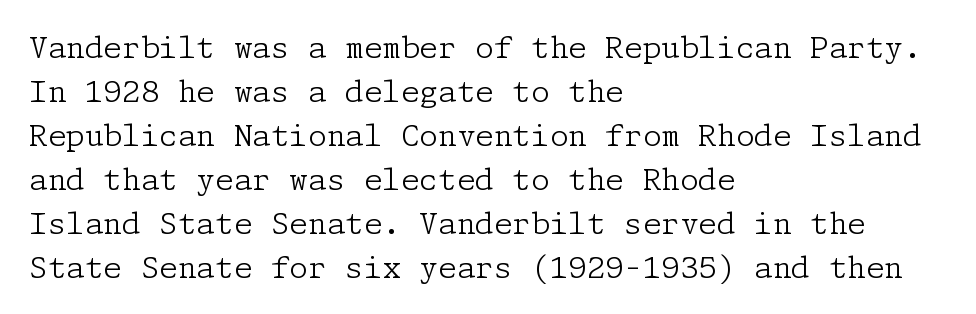
Q: Is the text bold? A: No.
Q: Is the text italic (slanted)? A: No, it is upright.
Q: Is the typeface a serif or a sans-serif typeface? A: Serif.
Q: Is the text underlined? A: No.
Q: How is the paragraph aligned? A: Left-aligned.
Q: Is the spacing between letters normal or unusually wide? A: Normal.
Q: Is the spacing between lines tight, normal or loose? A: Normal.
Q: Width (condensed, normal, or wide)? A: Normal.
Q: Stroke contrast? A: Low.
Q: x-height? A: Medium.
